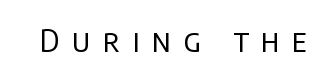
Q: Is the text bold? A: No.
Q: Is the text italic (slanted)? A: No, it is upright.
Q: Is the typeface a serif or a sans-serif typeface? A: Sans-serif.
Q: Is the text underlined? A: No.
Q: Is the spacing between letters normal or unusually wide? A: Unusually wide.
Q: Width (condensed, normal, or wide)? A: Normal.
Q: Stroke contrast? A: Low.
Q: x-height? A: Large.
Q: Monospaced? A: No.
